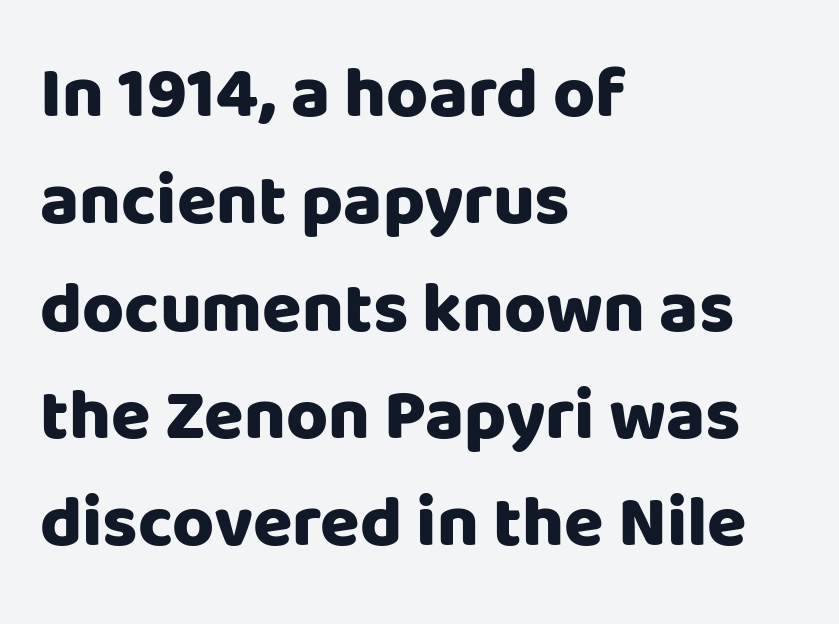
Underlining? Definitely not there. This sample uses a sans-serif face. Visually the block forms a straight wall on the left and a jagged coastline on the right. Regular leading. Characters remain perfectly vertical along every line. The passage shown is typed in a proportional face where columns would drift.
